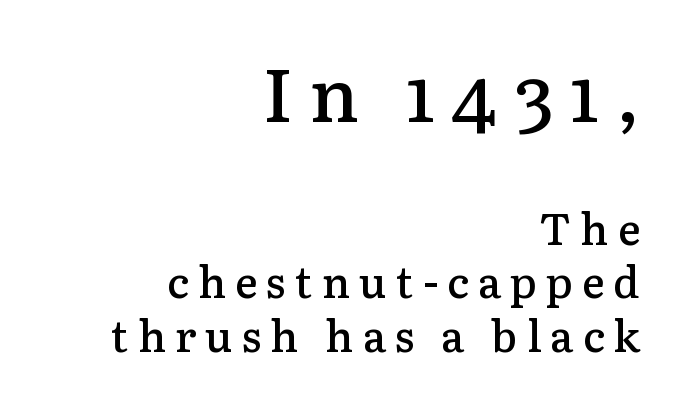
{"serif": "yes", "italic": "no", "bold": "semi", "weight": "semibold", "width": "normal", "stroke_contrast": "low", "x_height": "medium", "monospaced": "no", "underline": "no", "align": "right", "line_spacing": "normal", "line_spacing_ratio": 1.25, "letter_spacing": "wide", "letter_spacing_em": 0.21, "larger_block": "first", "size_ratio": 1.74, "glyph_px": 75}
